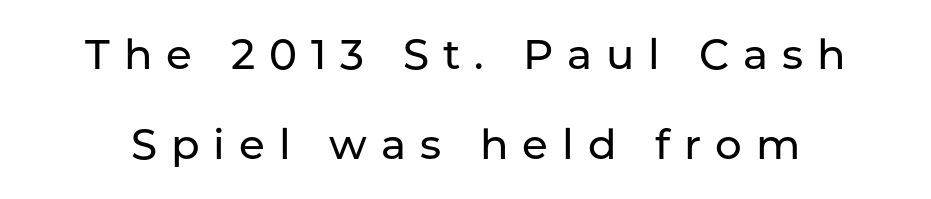
This sample uses expanded letter spacing, leaving extra air between glyphs. A sans-serif font was chosen for this passage. Do the characters align in a grid? No, the font is proportional. This is the regular roman posture of the typeface.
